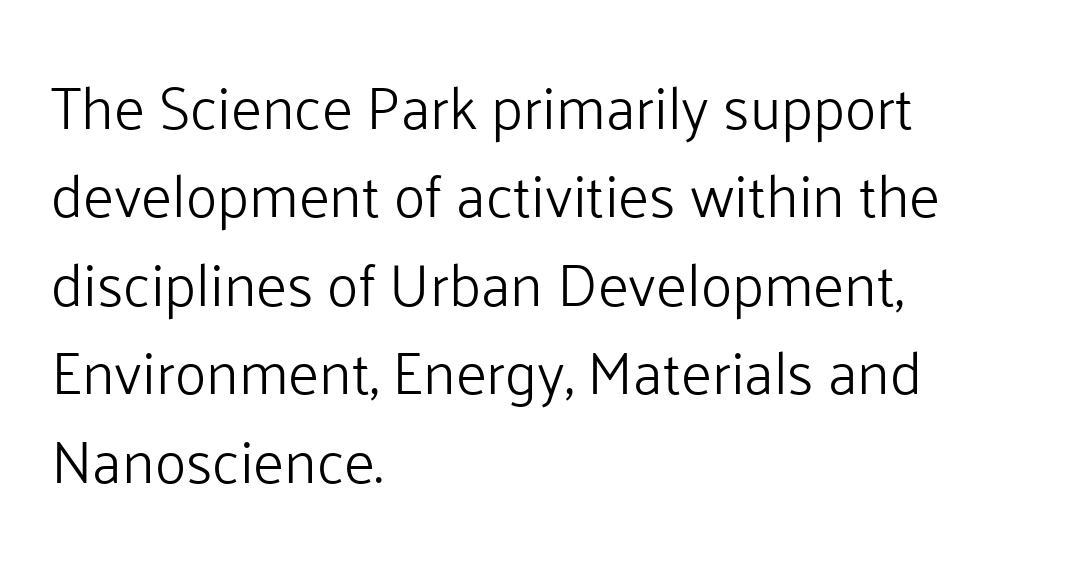
Q: Is the text bold? A: No.
Q: Is the text italic (slanted)? A: No, it is upright.
Q: Is the typeface a serif or a sans-serif typeface? A: Sans-serif.
Q: Is the text underlined? A: No.
Q: How is the paragraph aligned? A: Left-aligned.
Q: Is the spacing between letters normal or unusually wide? A: Normal.
Q: Is the spacing between lines tight, normal or loose? A: Normal.
Q: Width (condensed, normal, or wide)? A: Normal.
Q: Stroke contrast? A: Low.
Q: x-height? A: Medium.
Q: Monospaced? A: No.
